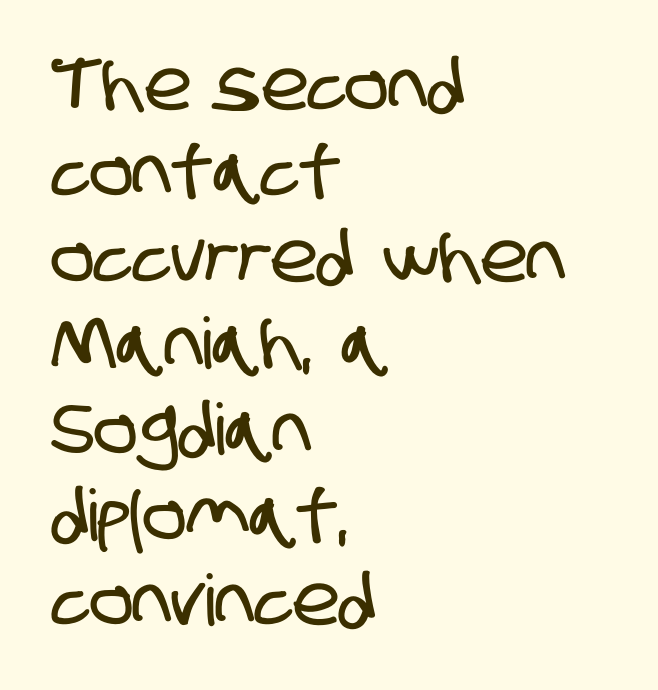
Q: Is the typeface a serif or a sans-serif typeface? A: Sans-serif.
Q: Is the text underlined? A: No.
Q: How is the paragraph aligned? A: Left-aligned.
Q: Is the spacing between letters normal or unusually wide? A: Normal.
Q: Width (condensed, normal, or wide)? A: Condensed.
Q: Stroke contrast? A: Low.
Q: x-height? A: Large.
Q: Monospaced? A: No.
